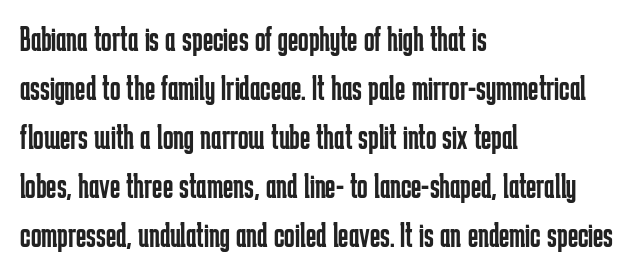
The image shows 35 px regular-weight, condensed sans-serif type, upright; set left-aligned, normal line spacing (1.4x), normal letter spacing, not underlined; low stroke contrast and a medium x-height.
